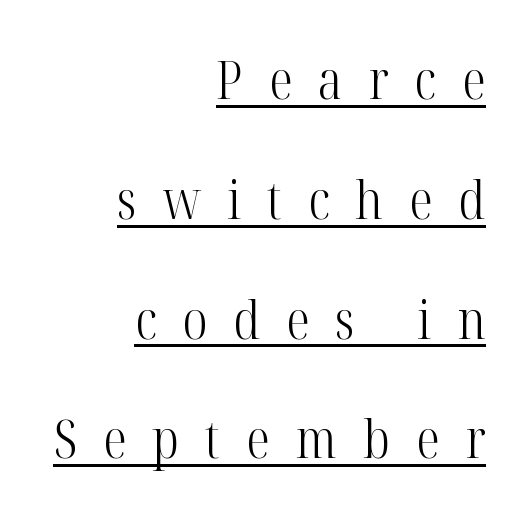
The face looks like a standard text weight, possibly lighter. This block would shrink considerably if given ordinary leading; it's expanded now. Notice how a bar underscores the lettering throughout. Note the varied advance widths — an 'i' is clearly narrower than an 'm'.
